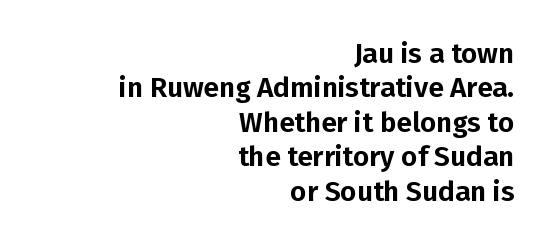
In terms of letterform style, serifs are entirely absent. The passage shown is typed in a proportional face where columns would drift. Do the letters lean? They stand straight. The passage shown is not underscored anywhere. Tracking here is standard; glyphs follow each other at the usual distance. Layout note: lines flush right.
